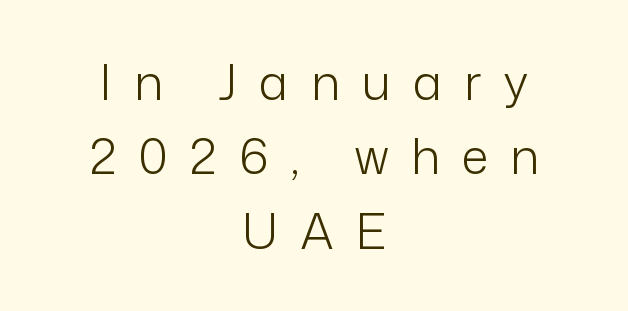
What's the leading like? Ordinary, nothing unusual. Does the copy run flush right? No — it is centered line by line. This is roman type, the default non-slanted kind. Clear beneath every line of the passage. Students, note that the glyphs here are deliberately spaced far apart. The font sits on the lighter half of the weight spectrum, regular included.
